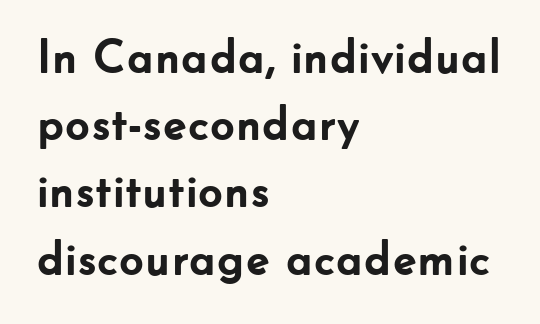
{"serif": "no", "italic": "no", "bold": "yes", "weight": "semibold", "width": "normal", "stroke_contrast": "low", "x_height": "small", "monospaced": "no", "underline": "no", "align": "left", "line_spacing": "normal", "line_spacing_ratio": 1.4, "letter_spacing": "normal", "letter_spacing_em": 0.0, "glyph_px": 48}
